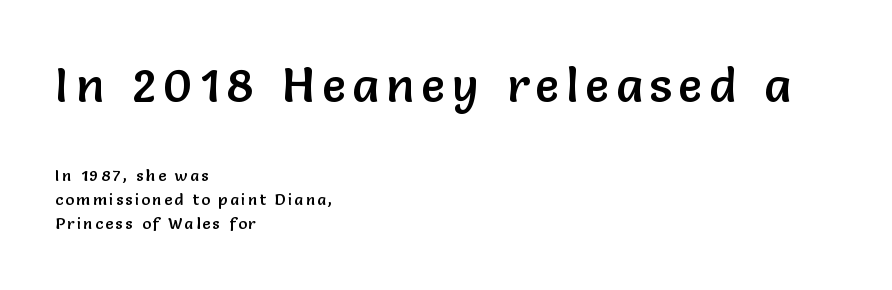
Q: Is the text italic (slanted)? A: No, it is upright.
Q: Is the typeface a serif or a sans-serif typeface? A: Sans-serif.
Q: Is the text underlined? A: No.
Q: How is the paragraph aligned? A: Left-aligned.
Q: Is the spacing between lines tight, normal or loose? A: Normal.
Q: Which block of text is set in a larger size, the first (top) or the second (bottom)? A: The first (top) one.
Q: Width (condensed, normal, or wide)? A: Normal.
Q: Stroke contrast? A: Low.
Q: x-height? A: Medium.
Q: Monospaced? A: No.
